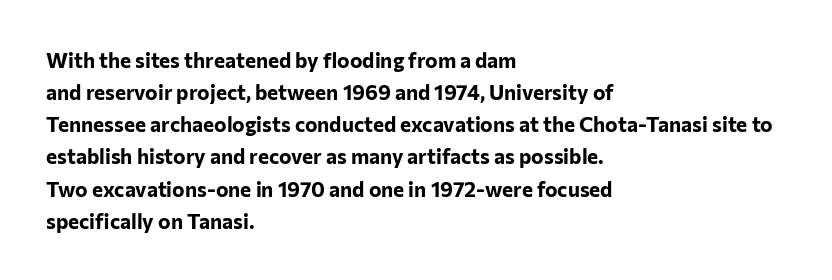
{"italic": "no", "bold": "yes", "underline": "no", "align": "left", "line_spacing": "normal", "line_spacing_ratio": 1.53, "letter_spacing": "normal", "letter_spacing_em": 0.0, "glyph_px": 21}
